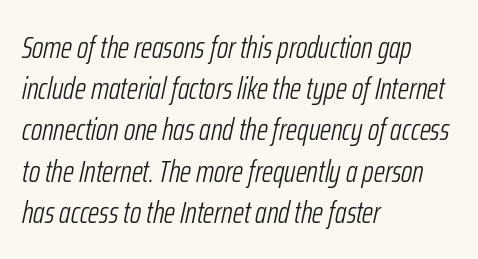
Slant detected: the letters are inclined. The letters look calm and open, with moderate or lighter stems. Each letter keeps its own natural width here, so spacing adapts to shape. The strip under each line holds only bare page.
